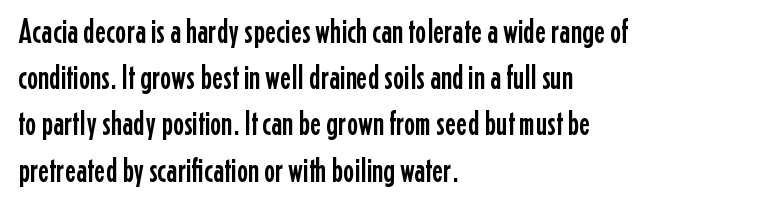
Q: Is the text italic (slanted)? A: No, it is upright.
Q: Is the typeface a serif or a sans-serif typeface? A: Sans-serif.
Q: Is the text underlined? A: No.
Q: How is the paragraph aligned? A: Left-aligned.
Q: Is the spacing between letters normal or unusually wide? A: Normal.
Q: Is the spacing between lines tight, normal or loose? A: Normal.
Q: Width (condensed, normal, or wide)? A: Condensed.
Q: Stroke contrast? A: Low.
Q: x-height? A: Medium.
Q: Monospaced? A: No.
